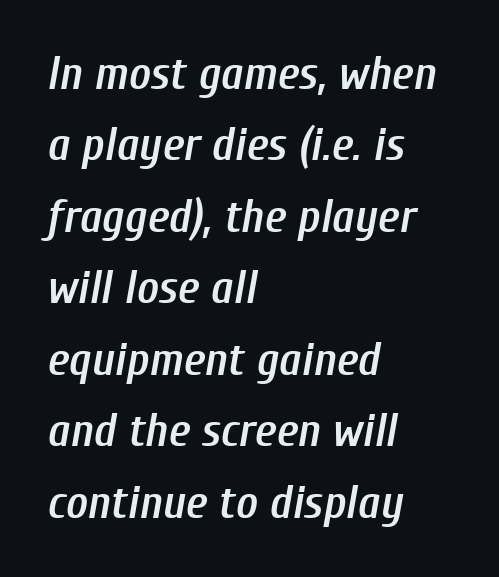
Q: Is the text bold? A: Semi-bold.
Q: Is the text italic (slanted)? A: Yes, it leans right by about 10 degrees.
Q: Is the text underlined? A: No.
Q: How is the paragraph aligned? A: Left-aligned.
Q: Is the spacing between letters normal or unusually wide? A: Normal.
Q: Is the spacing between lines tight, normal or loose? A: Normal.
Q: Width (condensed, normal, or wide)? A: Condensed.
Q: Stroke contrast? A: Low.
Q: x-height? A: Medium.
Q: Monospaced? A: No.
